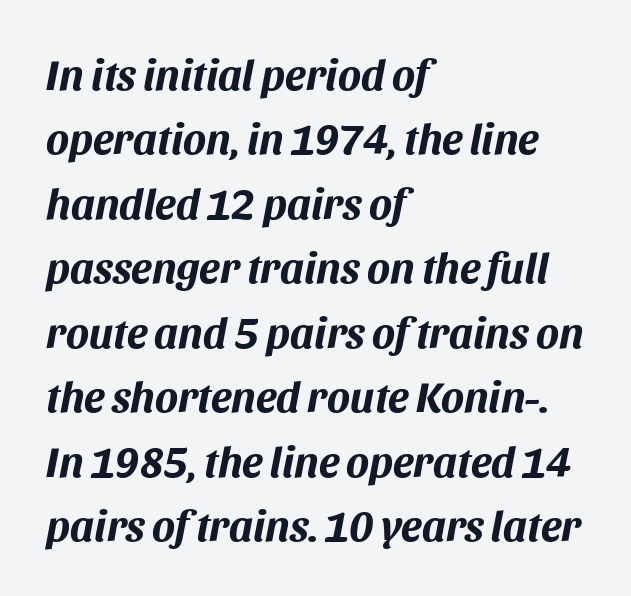
{"italic": "yes", "lean": "right", "slant_degrees": 11, "bold": "yes", "weight": "bold", "width": "normal", "stroke_contrast": "medium", "x_height": "large", "monospaced": "no", "underline": "no", "align": "left", "line_spacing": "normal", "line_spacing_ratio": 1.5, "letter_spacing": "normal", "letter_spacing_em": 0.0, "glyph_px": 43}
